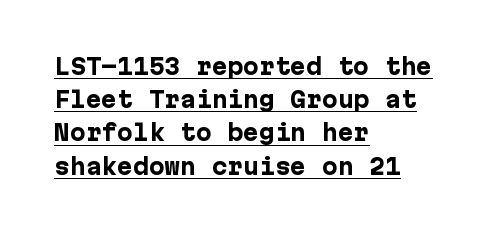
The image shows 21 px bold type, upright; set left-aligned, normal line spacing (1.58x), normal letter spacing, underlined.
